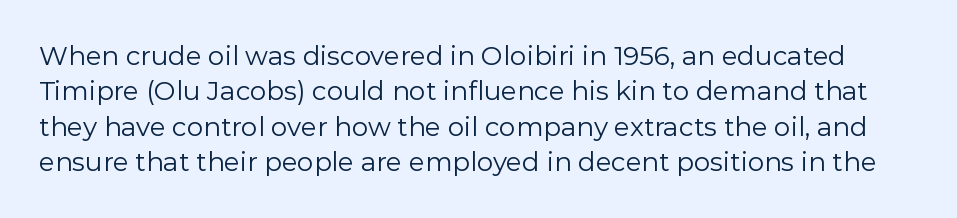
The image shows 26 px text type, upright; set normal line spacing (1.36x), normal letter spacing, not underlined.
